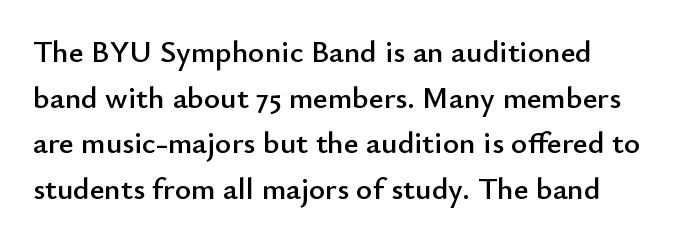
Q: Is the text italic (slanted)? A: No, it is upright.
Q: Is the typeface a serif or a sans-serif typeface? A: Sans-serif.
Q: Is the text underlined? A: No.
Q: Is the spacing between letters normal or unusually wide? A: Normal.
Q: Is the spacing between lines tight, normal or loose? A: Normal.
Q: Width (condensed, normal, or wide)? A: Normal.
Q: Stroke contrast? A: Low.
Q: x-height? A: Small.
Q: Monospaced? A: No.
